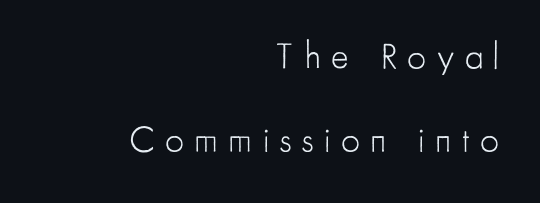
Q: Is the text bold? A: No.
Q: Is the text italic (slanted)? A: No, it is upright.
Q: Is the typeface a serif or a sans-serif typeface? A: Sans-serif.
Q: Is the text underlined? A: No.
Q: How is the paragraph aligned? A: Right-aligned.
Q: Is the spacing between letters normal or unusually wide? A: Unusually wide.
Q: Is the spacing between lines tight, normal or loose? A: Loose.
Q: Width (condensed, normal, or wide)? A: Condensed.
Q: Stroke contrast? A: Low.
Q: x-height? A: Small.
Q: Monospaced? A: No.
